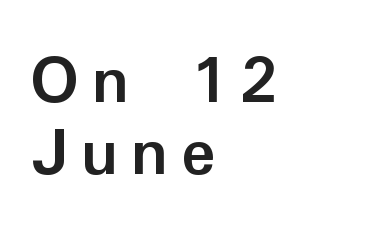
Q: Is the text bold? A: Yes.
Q: Is the text italic (slanted)? A: No, it is upright.
Q: Is the typeface a serif or a sans-serif typeface? A: Sans-serif.
Q: Is the text underlined? A: No.
Q: How is the paragraph aligned? A: Left-aligned.
Q: Is the spacing between lines tight, normal or loose? A: Tight.
Q: Width (condensed, normal, or wide)? A: Normal.
Q: Stroke contrast? A: Low.
Q: x-height? A: Medium.
Q: Monospaced? A: No.
